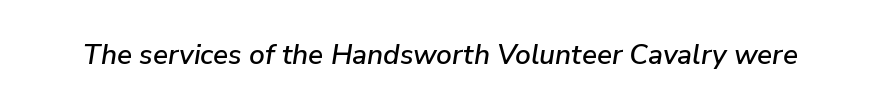
Nothing unusual about the tracking: characters are spaced as the font intends. Posture: slanted. The strip under each line holds only bare page. The letters advance in unequal steps, a hallmark of proportional type.
